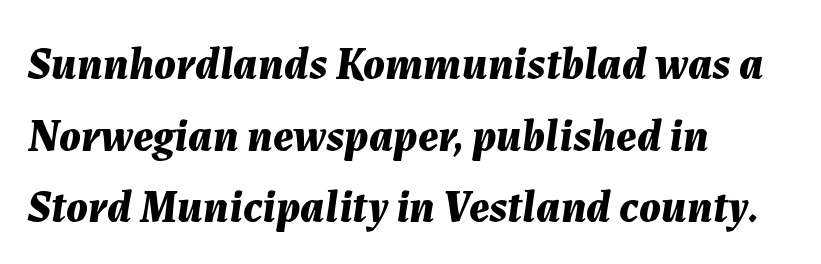
In terms of posture, this sample is oblique. Rows of type keep a routine distance in the vertical direction. Looks like regular typesetting: each glyph gets only the width it needs. The letters are bold, with thick, heavy strokes.
